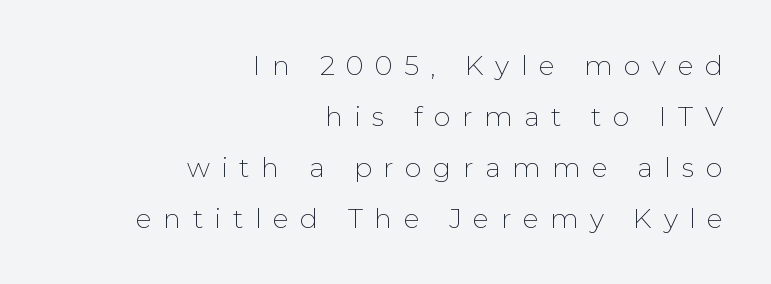
In terms of letterspacing, this is a distinctly airy, spread setting. No letter is thick-stroked: the sample isn't bold. When letters stand straight like this, we call the style roman or upright. This rendering uses right alignment, leaving the left contour irregular. Quick note: underline off.
